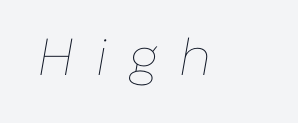
Q: Is the text bold? A: No.
Q: Is the text italic (slanted)? A: Yes, it leans right by about 10 degrees.
Q: Is the text underlined? A: No.
Q: Is the spacing between letters normal or unusually wide? A: Unusually wide.
Q: Width (condensed, normal, or wide)? A: Normal.
Q: Stroke contrast? A: Low.
Q: x-height? A: Medium.
Q: Monospaced? A: No.
